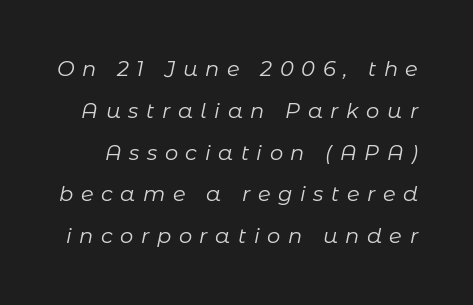
No word sits above an underline. Here the glyphs are tracked loosely, breaking word shapes into spaced letters. Stroke thickness stays within the range of a standard reading face or lighter. The specimen reads as italic at a glance.
